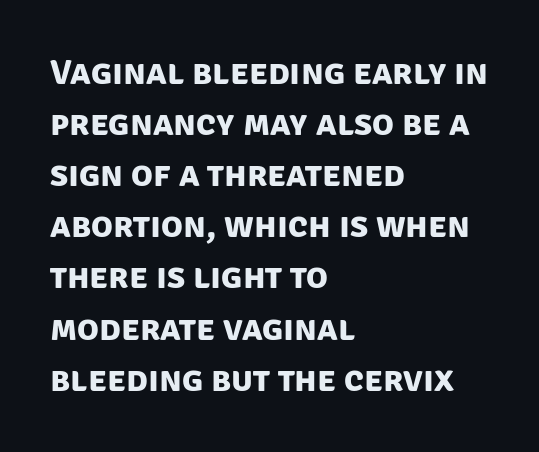
The image shows 36 px bold sans-serif type; set left-aligned, normal line spacing (1.42x), normal letter spacing, not underlined; low stroke contrast and a large x-height.
